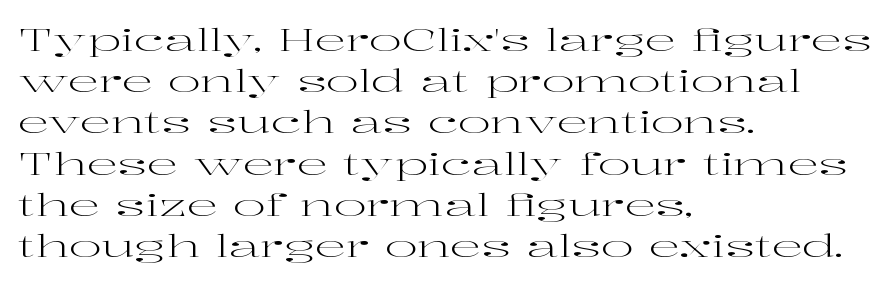
The image shows 31 px regular-weight, wide serif type, upright; set left-aligned, normal line spacing (1.33x), normal letter spacing, not underlined; high stroke contrast and a medium x-height.
